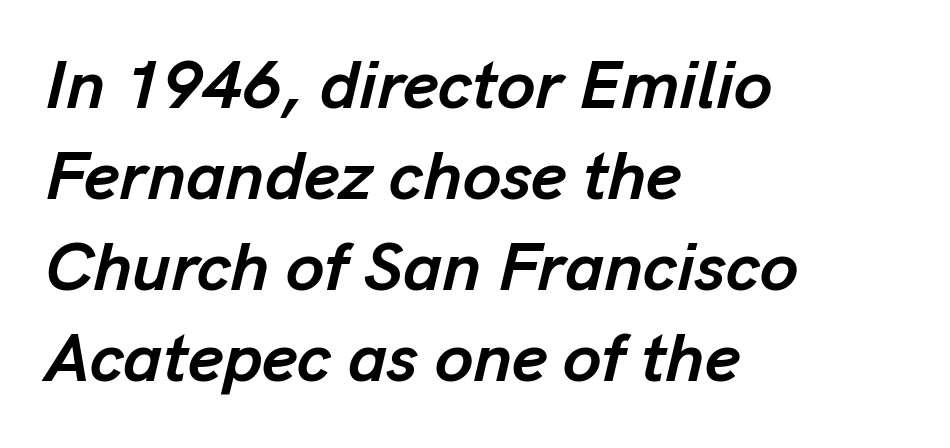
The setting favours the left margin, as ordinary paragraphs usually do. Heft: maximum for text — a bold. How are the letters spaced? Ordinarily, with no added tracking. In terms of posture, this sample is oblique. These lines sit exactly where default settings would place them. Nobody drew a line under any word here.
